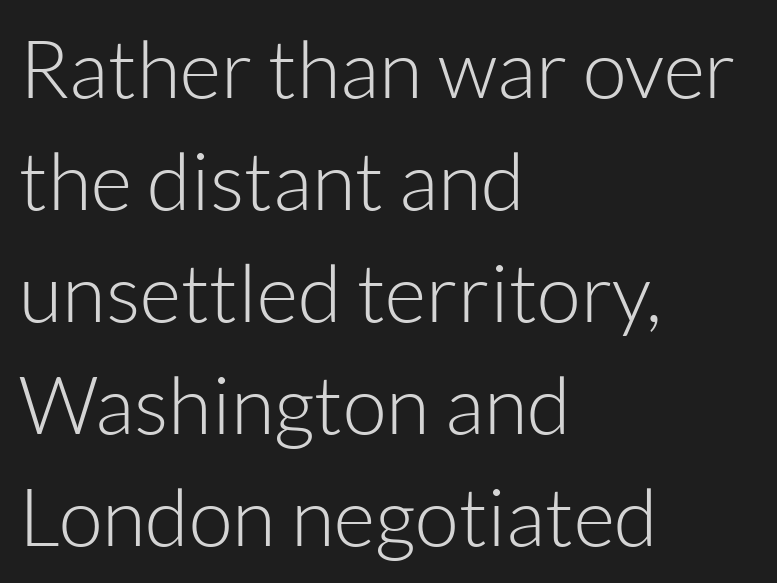
The image shows 80 px light sans-serif type, upright; set left-aligned, normal line spacing (1.4x), normal letter spacing, not underlined; low stroke contrast and a medium x-height.
